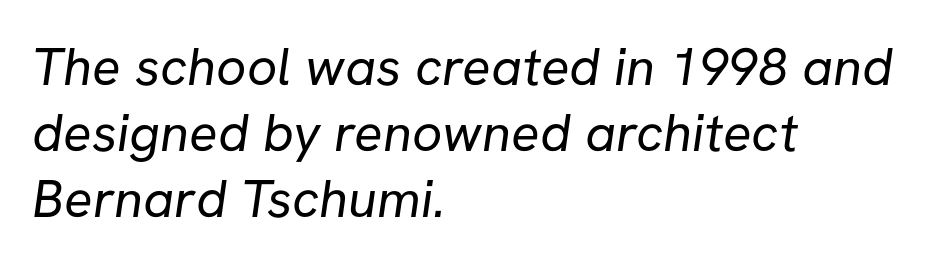
{"serif": "no", "bold": "no", "weight": "regular", "width": "normal", "stroke_contrast": "low", "x_height": "medium", "monospaced": "no", "underline": "no", "align": "left", "line_spacing": "normal", "line_spacing_ratio": 1.25, "letter_spacing": "normal", "letter_spacing_em": 0.0, "glyph_px": 53}
